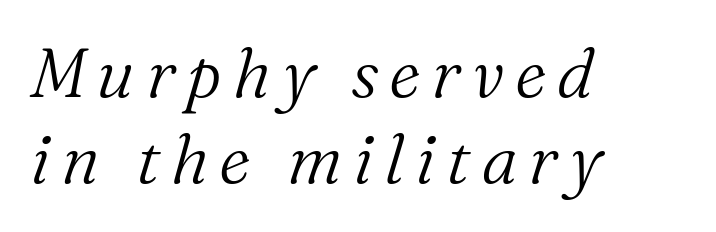
Visually the block forms a straight wall on the left and a jagged coastline on the right. The letters advance in unequal steps, a hallmark of proportional type. To sum up the face: it has serifs. Weight: not bold — regular or lighter. A clean baseline with only descenders dipping below it.
